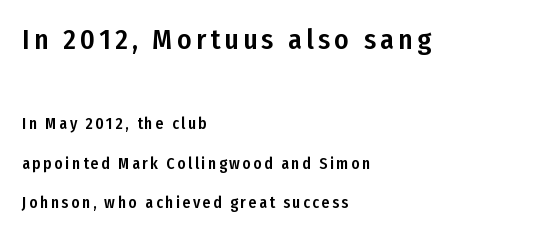
The image shows 28 px condensed sans-serif type, upright; set left-aligned, loose line spacing (2.48x), not underlined; the first (top) block is 1.75x larger; low stroke contrast and a medium x-height.
